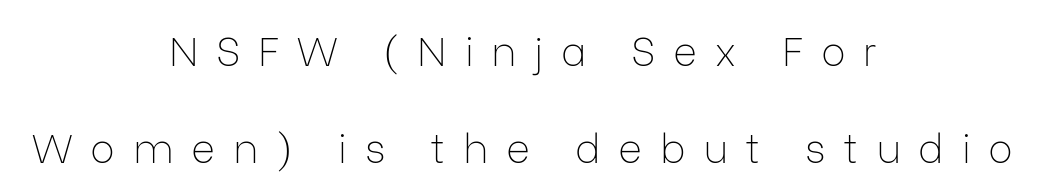
The image shows 41 px thin sans-serif type, upright; set centered, loose line spacing (2.36x), unusually wide letter spacing (+0.43 em), not underlined; low stroke contrast and a medium x-height.
